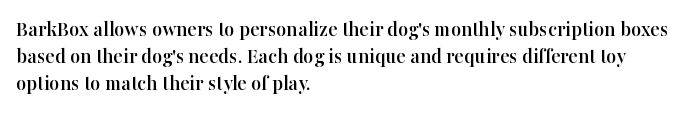
Is the block centered? No — it sits flush against the left margin. Beneath every word, the page is bare. What stands out about the letter spacing? Nothing — it is the standard amount. The lettering stays uniformly vertical, giving the passage a roman look.
